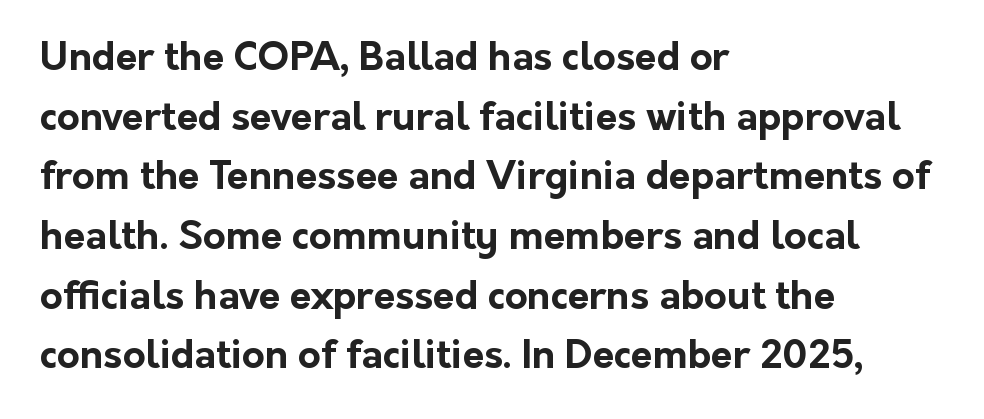
{"serif": "no", "italic": "no", "bold": "yes", "weight": "bold", "width": "normal", "stroke_contrast": "low", "x_height": "medium", "monospaced": "no", "underline": "no", "align": "left", "line_spacing": "normal", "line_spacing_ratio": 1.53, "letter_spacing": "normal", "letter_spacing_em": 0.0, "glyph_px": 39}
